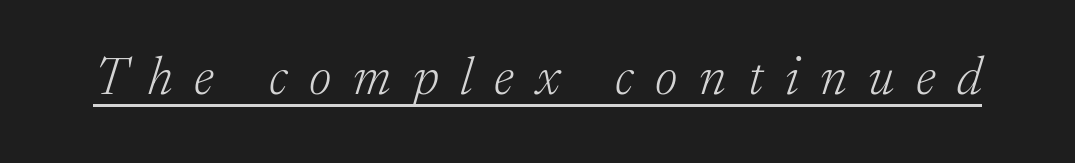
{"serif": "yes", "italic": "yes", "lean": "right", "slant_degrees": 17, "bold": "no", "weight": "light", "width": "normal", "stroke_contrast": "low", "x_height": "medium", "monospaced": "no", "underline": "yes", "letter_spacing": "wide", "letter_spacing_em": 0.4, "glyph_px": 54}
